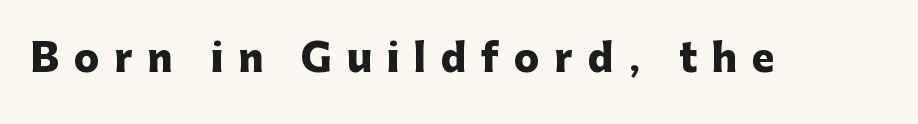
Stroke terminals: plain, sans-serif. The type is letterspaced generously, with wide tracking. The area under the type is left untouched. You can tell it's not italic because the verticals are truly vertical. Emphasis by weight is at full strength: bold. This sample has the flowing, uneven cadence of proportional lettering.
